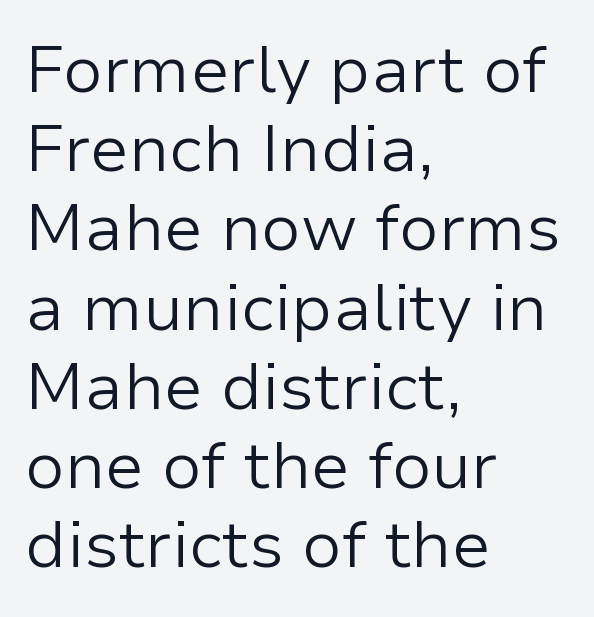
The image shows 66 px light sans-serif type, upright; set left-aligned, line spacing 1.2x, normal letter spacing, not underlined; low stroke contrast and a medium x-height.
